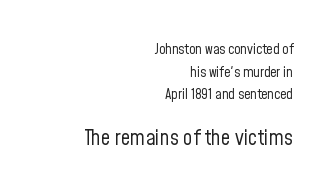
The image shows 21 px text type, upright; set right-aligned, normal line spacing (1.61x), normal letter spacing, not underlined; the second (bottom) block is 1.5x larger.
